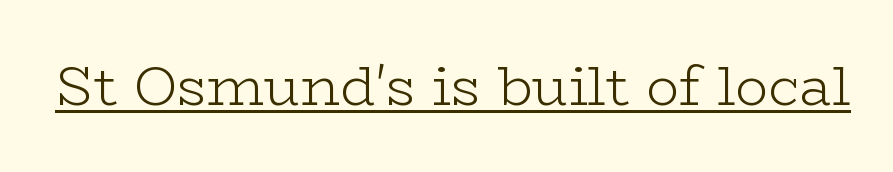
{"serif": "yes", "italic": "no", "bold": "no", "weight": "light", "width": "wide", "stroke_contrast": "low", "x_height": "medium", "monospaced": "no", "underline": "yes", "letter_spacing": "normal", "letter_spacing_em": 0.0, "glyph_px": 55}
